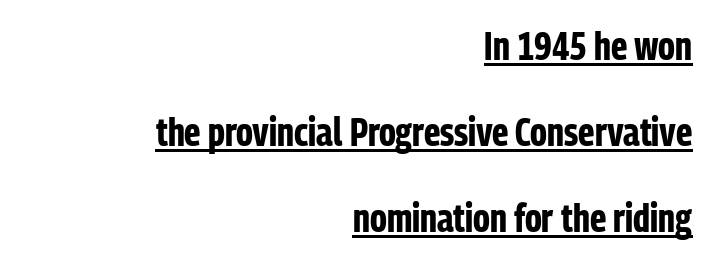
A full-strength bold gives these letters their thick strokes. Glyph-to-glyph distance matches everyday printed text. Is this a fixed-width face? No — the glyphs have proportional, varying widths. All the whitespace from short lines collects on the left. These lines were composed using upright roman letters.
